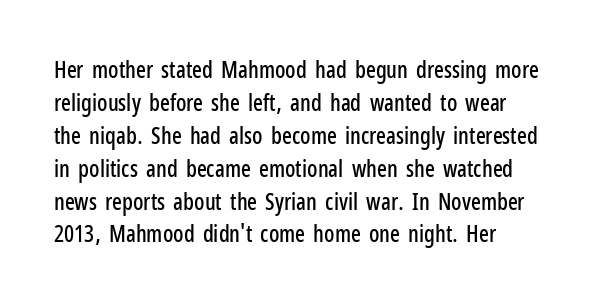
Q: Is the text italic (slanted)? A: No, it is upright.
Q: Is the text underlined? A: No.
Q: Is the spacing between letters normal or unusually wide? A: Normal.
Q: Is the spacing between lines tight, normal or loose? A: Normal.
